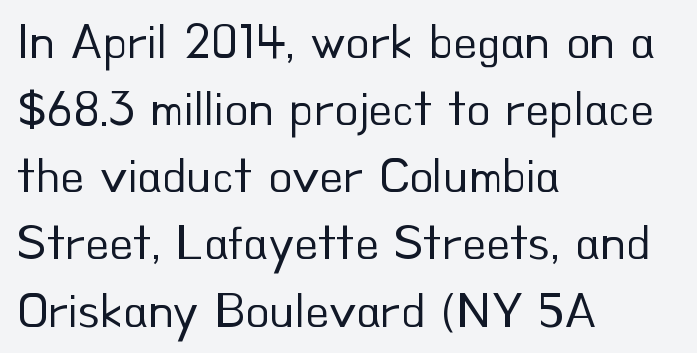
Q: Is the text bold? A: No.
Q: Is the text italic (slanted)? A: No, it is upright.
Q: Is the typeface a serif or a sans-serif typeface? A: Sans-serif.
Q: Is the text underlined? A: No.
Q: How is the paragraph aligned? A: Left-aligned.
Q: Is the spacing between letters normal or unusually wide? A: Normal.
Q: Is the spacing between lines tight, normal or loose? A: Normal.
Q: Width (condensed, normal, or wide)? A: Normal.
Q: Stroke contrast? A: Low.
Q: x-height? A: Small.
Q: Monospaced? A: No.
